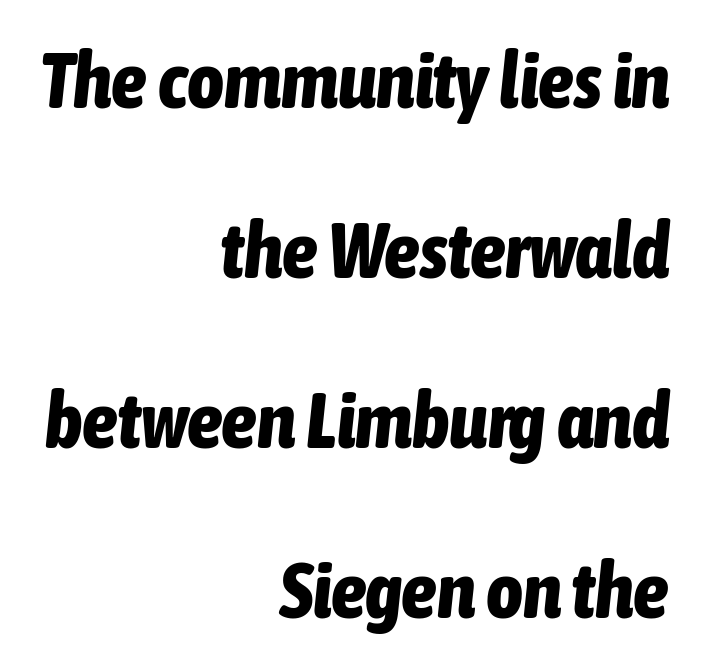
{"italic": "yes", "lean": "right", "slant_degrees": 6, "bold": "yes", "weight": "bold", "width": "condensed", "stroke_contrast": "low", "x_height": "medium", "monospaced": "no", "underline": "no", "align": "right", "line_spacing": "loose", "line_spacing_ratio": 2.15, "letter_spacing": "normal", "letter_spacing_em": 0.0, "glyph_px": 79}
